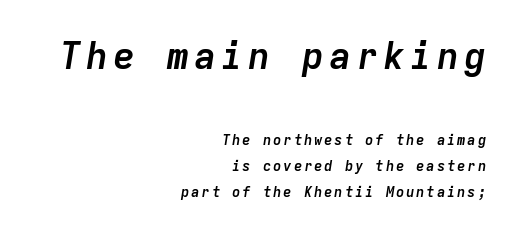
{"italic": "yes", "lean": "right", "slant_degrees": 9, "bold": "yes", "weight": "semibold", "width": "normal", "stroke_contrast": "low", "x_height": "medium", "monospaced": "yes", "underline": "no", "align": "right", "line_spacing_ratio": 1.85, "larger_block": "first", "size_ratio": 2.64, "glyph_px": 37}
